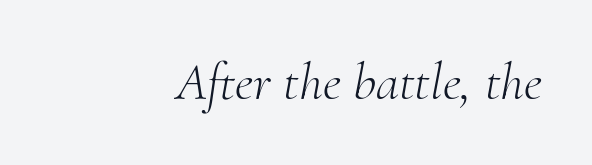
The image shows 53 px light serif type, italic (leaning right); set right-aligned, normal letter spacing, not underlined; medium stroke contrast and a small x-height.
